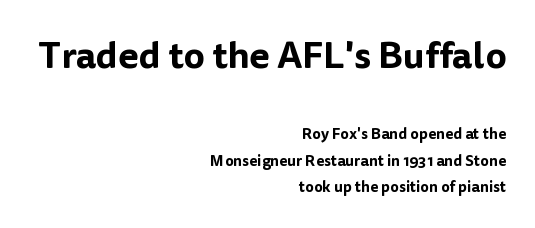
Q: Is the text italic (slanted)? A: No, it is upright.
Q: Is the typeface a serif or a sans-serif typeface? A: Sans-serif.
Q: Is the text underlined? A: No.
Q: How is the paragraph aligned? A: Right-aligned.
Q: Is the spacing between letters normal or unusually wide? A: Normal.
Q: Which block of text is set in a larger size, the first (top) or the second (bottom)? A: The first (top) one.
Q: Width (condensed, normal, or wide)? A: Normal.
Q: Stroke contrast? A: Low.
Q: x-height? A: Medium.
Q: Monospaced? A: No.
